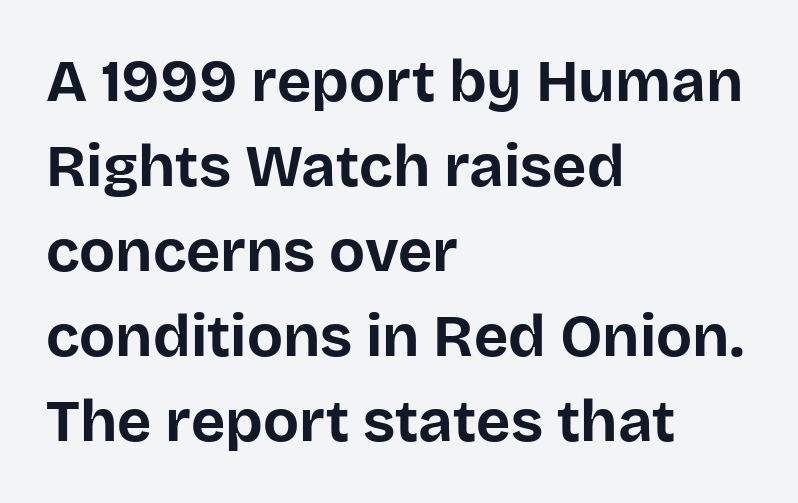
Q: Is the text bold? A: Yes.
Q: Is the text italic (slanted)? A: No, it is upright.
Q: Is the typeface a serif or a sans-serif typeface? A: Sans-serif.
Q: Is the text underlined? A: No.
Q: How is the paragraph aligned? A: Left-aligned.
Q: Is the spacing between letters normal or unusually wide? A: Normal.
Q: Is the spacing between lines tight, normal or loose? A: Normal.
Q: Width (condensed, normal, or wide)? A: Normal.
Q: Stroke contrast? A: Low.
Q: x-height? A: Large.
Q: Monospaced? A: No.
